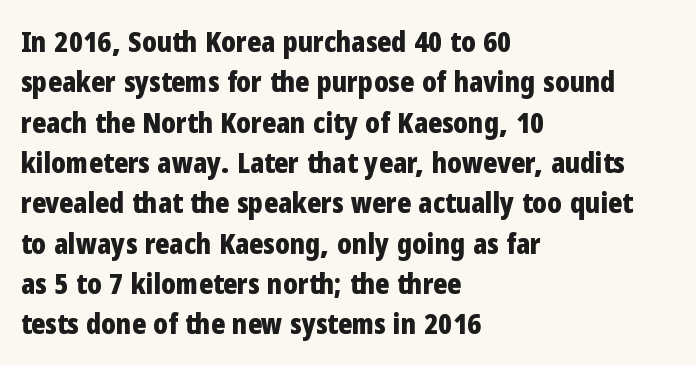
Plain, unruled lines of type. The face used here is proportionally spaced, like ordinary book or web type. Nobody touched the tracking dial on this one. Quick note: interline space is typical. The letters are bold, with thick, heavy strokes.
